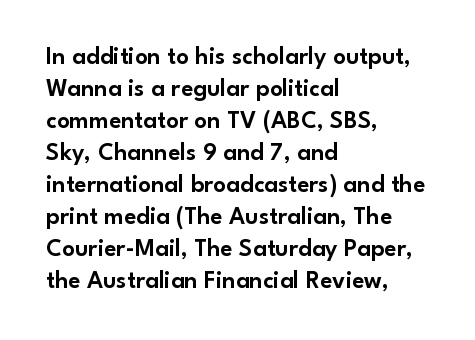
The image shows 25 px text type, upright; set left-aligned, normal line spacing (1.28x), normal letter spacing, not underlined.
